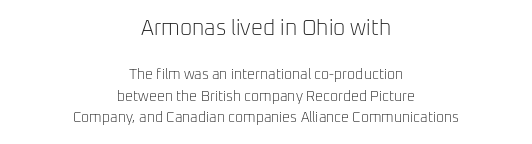
The image shows 21 px text type, upright; set centered, normal line spacing (1.54x), normal letter spacing, not underlined; the first (top) block is 1.5x larger.
